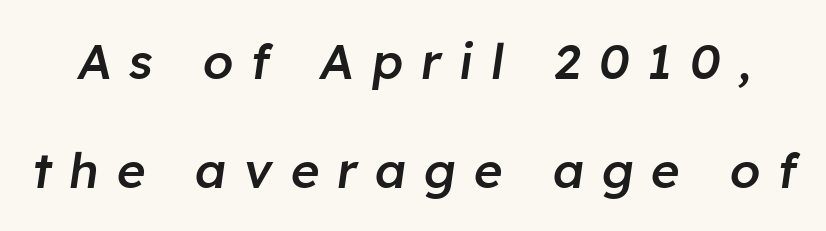
The image shows 49 px semibold type, italic (leaning right); set loose line spacing (2.22x), unusually wide letter spacing (+0.36 em), not underlined; low stroke contrast and a medium x-height.
